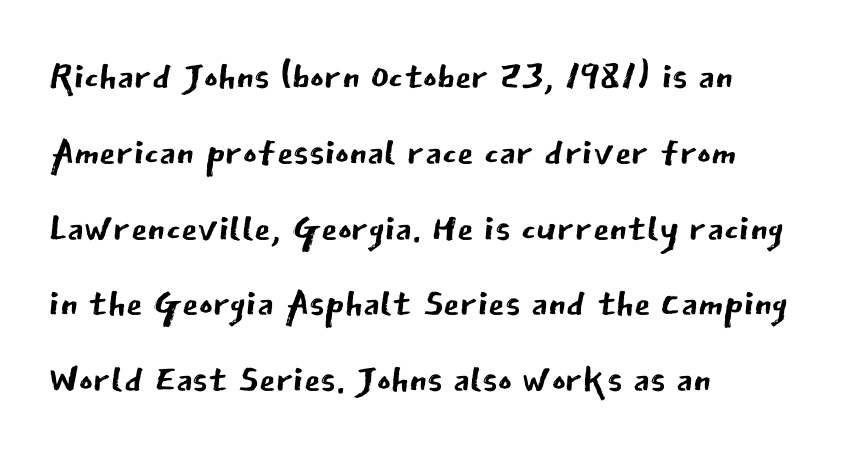
Q: Is the text bold? A: No.
Q: Is the text italic (slanted)? A: No, it is upright.
Q: Is the typeface a serif or a sans-serif typeface? A: Sans-serif.
Q: Is the text underlined? A: No.
Q: How is the paragraph aligned? A: Left-aligned.
Q: Is the spacing between letters normal or unusually wide? A: Normal.
Q: Is the spacing between lines tight, normal or loose? A: Normal.
Q: Width (condensed, normal, or wide)? A: Normal.
Q: Stroke contrast? A: Low.
Q: x-height? A: Medium.
Q: Monospaced? A: No.
